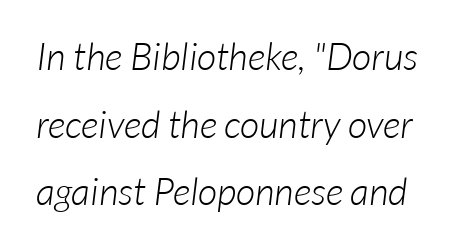
Ink coverage per letter is moderate at most. A typesetter would call this proportional, since set widths differ per character. What stands out about the letter spacing? Nothing — it is the standard amount. You can tell from the bare stems that sans-serif type was used. Clear beneath every line of the passage.
